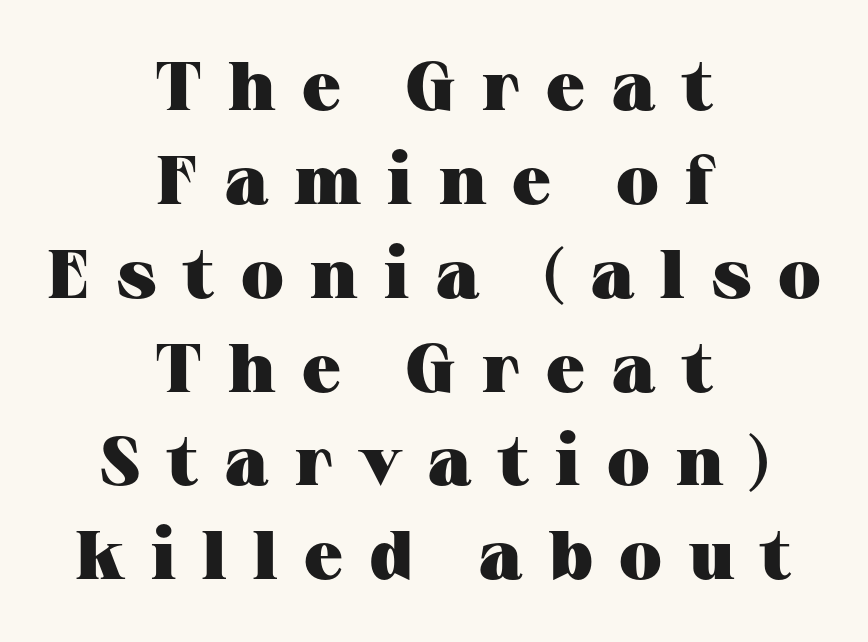
{"serif": "yes", "italic": "no", "bold": "yes", "weight": "heavy", "width": "wide", "stroke_contrast": "medium", "x_height": "medium", "monospaced": "no", "underline": "no", "align": "center", "line_spacing": "normal", "line_spacing_ratio": 1.36, "letter_spacing": "wide", "letter_spacing_em": 0.38, "glyph_px": 69}
